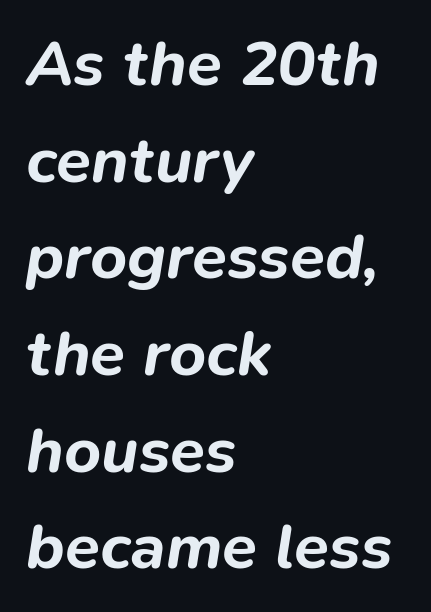
{"italic": "yes", "lean": "right", "slant_degrees": 9, "bold": "yes", "weight": "bold", "width": "normal", "stroke_contrast": "low", "x_height": "medium", "monospaced": "no", "underline": "no", "align": "left", "line_spacing": "normal", "line_spacing_ratio": 1.51, "letter_spacing": "normal", "letter_spacing_em": 0.0, "glyph_px": 64}
